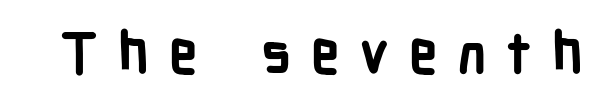
The passage shown is typed in a proportional face where columns would drift. A clean baseline with only descenders dipping below it. As a designer I'd log this as weight 700, bold. Words appear elongated and porous because spacing is wide. Unlike italic type, these characters show no tilt at all. I'd call this a sans setting — the letters go barefoot.
